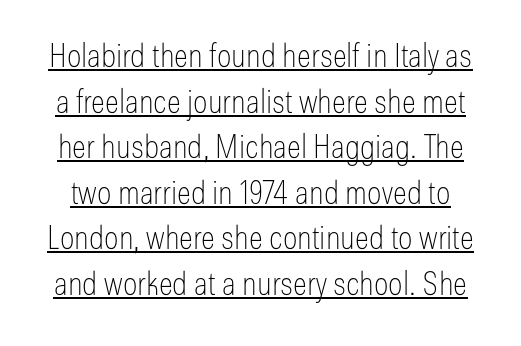
Q: Is the text bold? A: No.
Q: Is the text italic (slanted)? A: No, it is upright.
Q: Is the typeface a serif or a sans-serif typeface? A: Sans-serif.
Q: Is the text underlined? A: Yes.
Q: Is the spacing between letters normal or unusually wide? A: Normal.
Q: Is the spacing between lines tight, normal or loose? A: Normal.
Q: Width (condensed, normal, or wide)? A: Condensed.
Q: Stroke contrast? A: Low.
Q: x-height? A: Medium.
Q: Monospaced? A: No.
